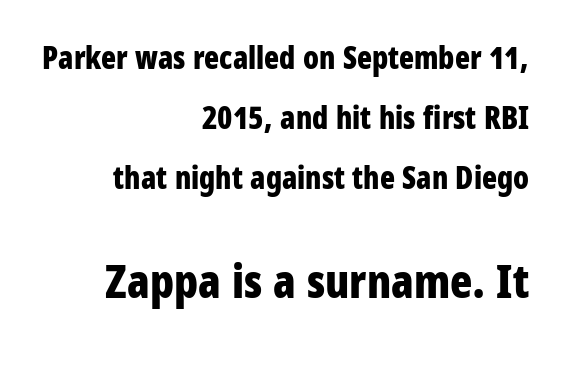
The area under the type is left untouched. A student would call this right alignment; a typographer would say flush right, rag left. Visually, the bottom section dominates because its glyphs are scaled up. No extra tracking has been applied to these lines.
